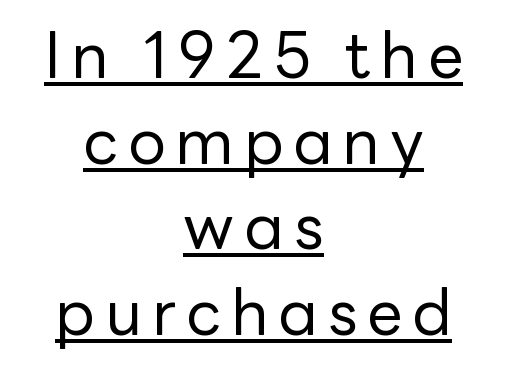
The image shows 63 px regular-weight sans-serif type, upright; set centered, normal line spacing (1.36x), underlined; low stroke contrast and a medium x-height.
